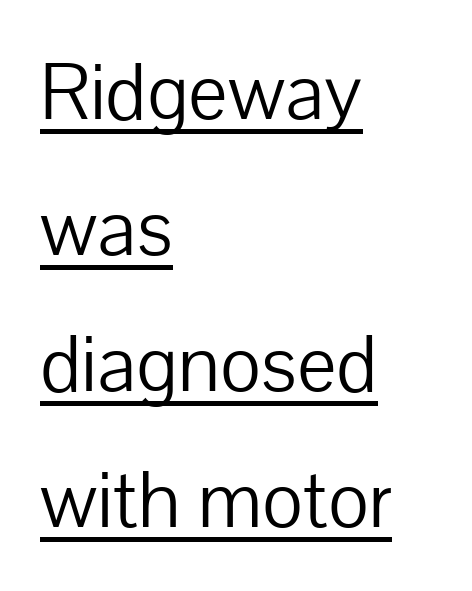
{"serif": "no", "italic": "no", "bold": "no", "weight": "light", "width": "normal", "stroke_contrast": "low", "x_height": "medium", "monospaced": "no", "underline": "yes", "align": "left", "line_spacing_ratio": 1.72, "letter_spacing": "normal", "letter_spacing_em": 0.0, "glyph_px": 79}
